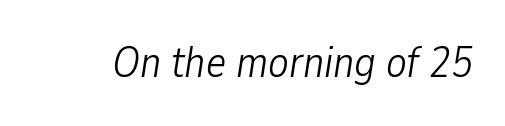
The image shows 43 px light, condensed type, italic (leaning right); set normal letter spacing, not underlined; low stroke contrast and a medium x-height.
